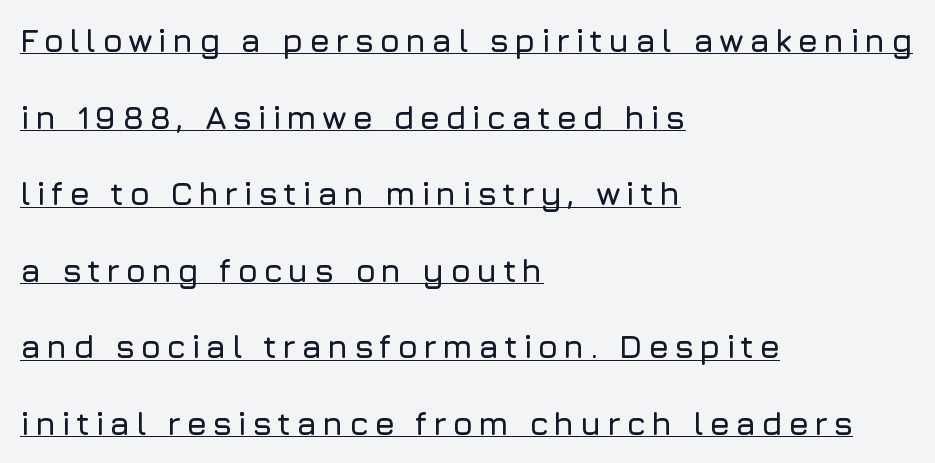
The characters display no serif detailing; their extremities are plain. Summary of vertical rhythm: relaxed, with wide interline spacing. Notice how the stems are strictly vertical — no italics here. This sample carries an underscore along the baseline area. Compared with a centered layout, this one pins lines to the left instead.
